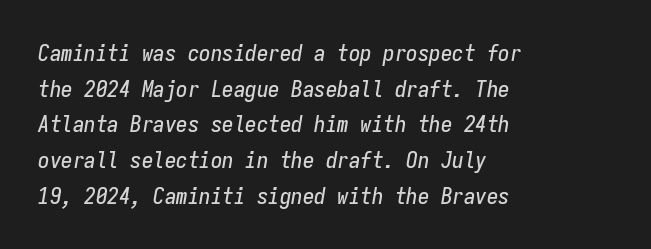
Q: Is the text italic (slanted)? A: Yes, it leans right by about 9 degrees.
Q: Is the text underlined? A: No.
Q: How is the paragraph aligned? A: Left-aligned.
Q: Is the spacing between letters normal or unusually wide? A: Normal.
Q: Is the spacing between lines tight, normal or loose? A: Normal.
